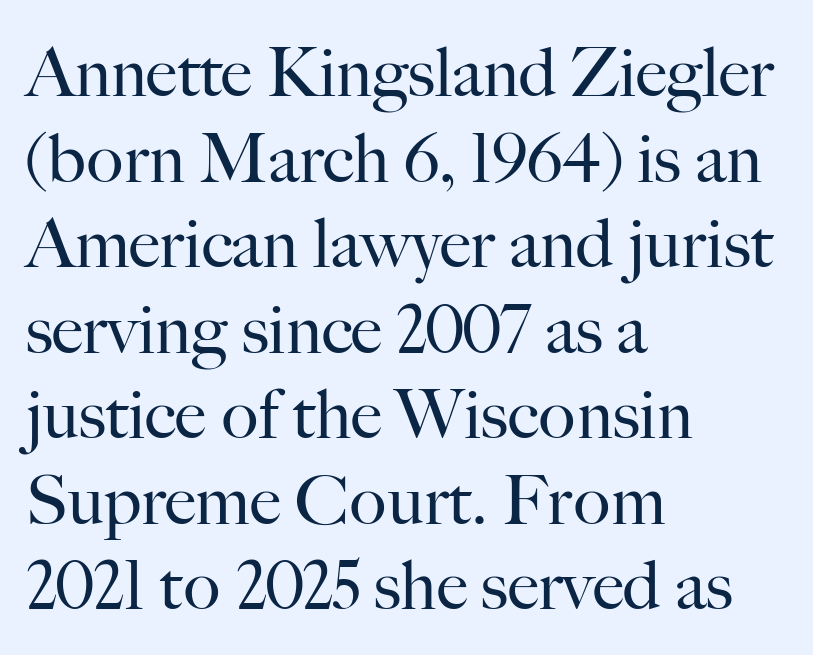
Q: Is the text bold? A: No.
Q: Is the text italic (slanted)? A: No, it is upright.
Q: Is the typeface a serif or a sans-serif typeface? A: Serif.
Q: Is the text underlined? A: No.
Q: How is the paragraph aligned? A: Left-aligned.
Q: Is the spacing between letters normal or unusually wide? A: Normal.
Q: Width (condensed, normal, or wide)? A: Normal.
Q: Stroke contrast? A: High.
Q: x-height? A: Small.
Q: Monospaced? A: No.
